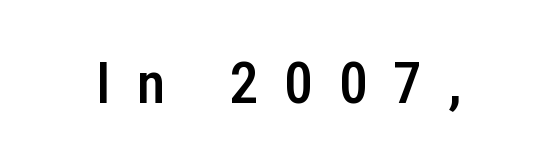
Substantial extra tracking has been applied to these lines. Each row of text sits above clean, open space. These lines are rendered in a variable-pitch font. The face used here is a sans, in the tradition of grotesques and geometrics. How heavy is the stroke? Medium-heavy — a semibold, shy of bold. The letters stand straight up with perfectly vertical stems.
